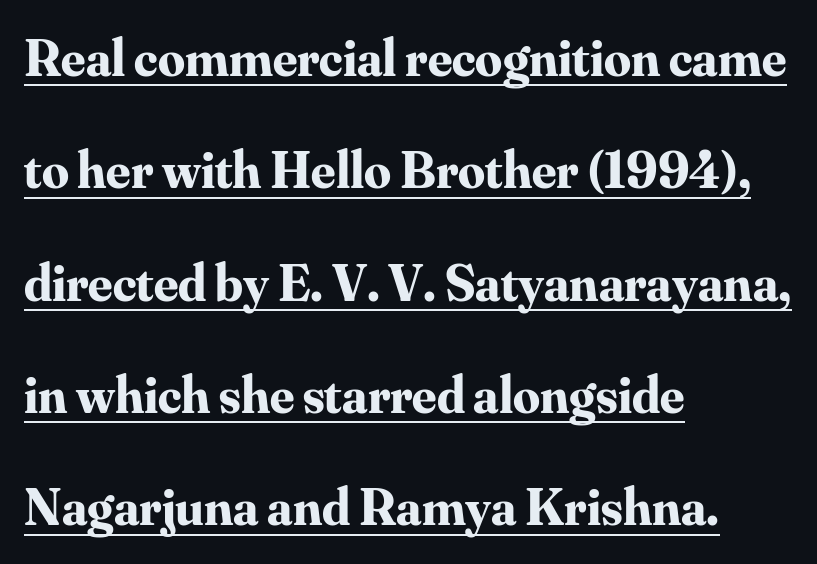
{"serif": "yes", "italic": "no", "bold": "yes", "weight": "bold", "width": "normal", "stroke_contrast": "medium", "x_height": "small", "monospaced": "no", "underline": "yes", "align": "left", "line_spacing": "loose", "line_spacing_ratio": 2.12, "letter_spacing": "normal", "letter_spacing_em": 0.0, "glyph_px": 53}
